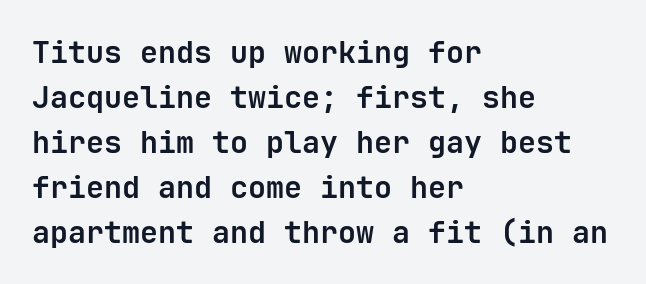
The image shows 30 px bold sans-serif type, upright, monospaced; set left-aligned, normal line spacing (1.5x), normal letter spacing, not underlined; low stroke contrast and a medium x-height.
